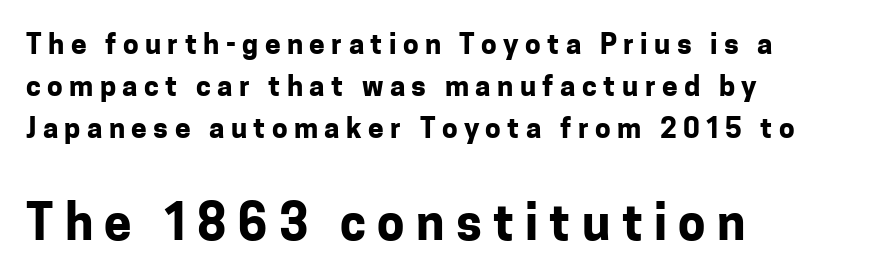
The image shows 49 px bold sans-serif type, upright; set left-aligned, normal line spacing (1.5x), unusually wide letter spacing (+0.23 em), not underlined; the second (bottom) block is 1.75x larger; low stroke contrast and a medium x-height.
